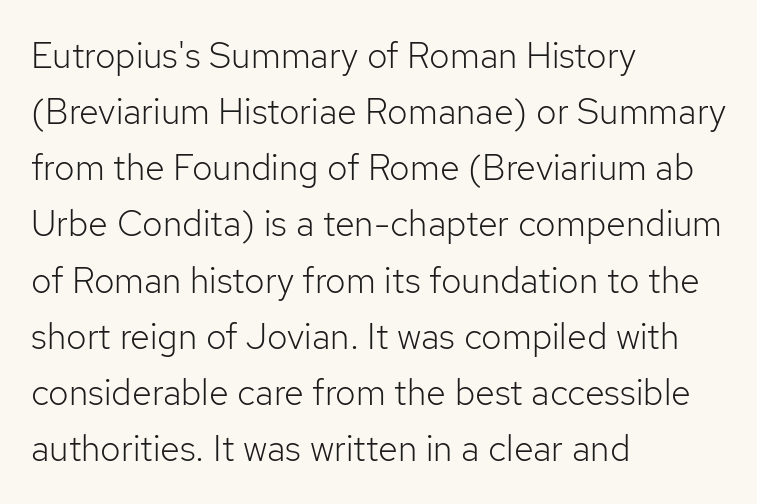
Q: Is the text bold? A: No.
Q: Is the text italic (slanted)? A: No, it is upright.
Q: Is the typeface a serif or a sans-serif typeface? A: Sans-serif.
Q: Is the text underlined? A: No.
Q: How is the paragraph aligned? A: Left-aligned.
Q: Is the spacing between letters normal or unusually wide? A: Normal.
Q: Is the spacing between lines tight, normal or loose? A: Normal.
Q: Width (condensed, normal, or wide)? A: Normal.
Q: Stroke contrast? A: Low.
Q: x-height? A: Medium.
Q: Monospaced? A: No.
